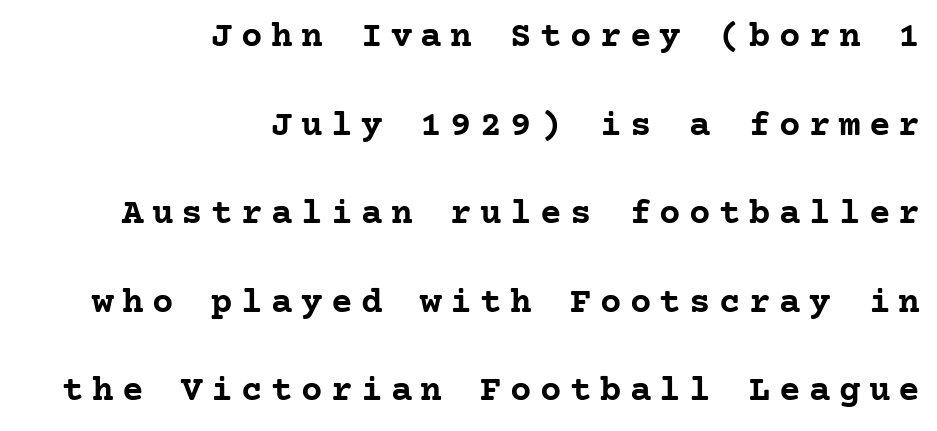
Q: Is the text bold? A: Yes.
Q: Is the text italic (slanted)? A: No, it is upright.
Q: Is the typeface a serif or a sans-serif typeface? A: Serif.
Q: Is the text underlined? A: No.
Q: How is the paragraph aligned? A: Right-aligned.
Q: Is the spacing between letters normal or unusually wide? A: Unusually wide.
Q: Is the spacing between lines tight, normal or loose? A: Loose.
Q: Width (condensed, normal, or wide)? A: Normal.
Q: Stroke contrast? A: Low.
Q: x-height? A: Medium.
